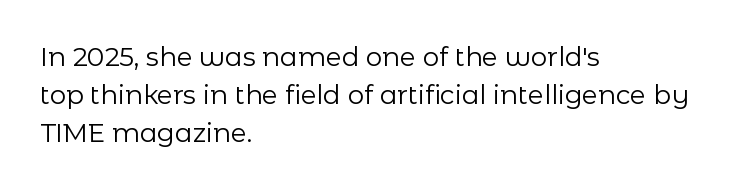
{"italic": "no", "bold": "no", "underline": "no", "align": "left", "line_spacing": "normal", "line_spacing_ratio": 1.47, "letter_spacing": "normal", "letter_spacing_em": 0.0, "glyph_px": 26}
